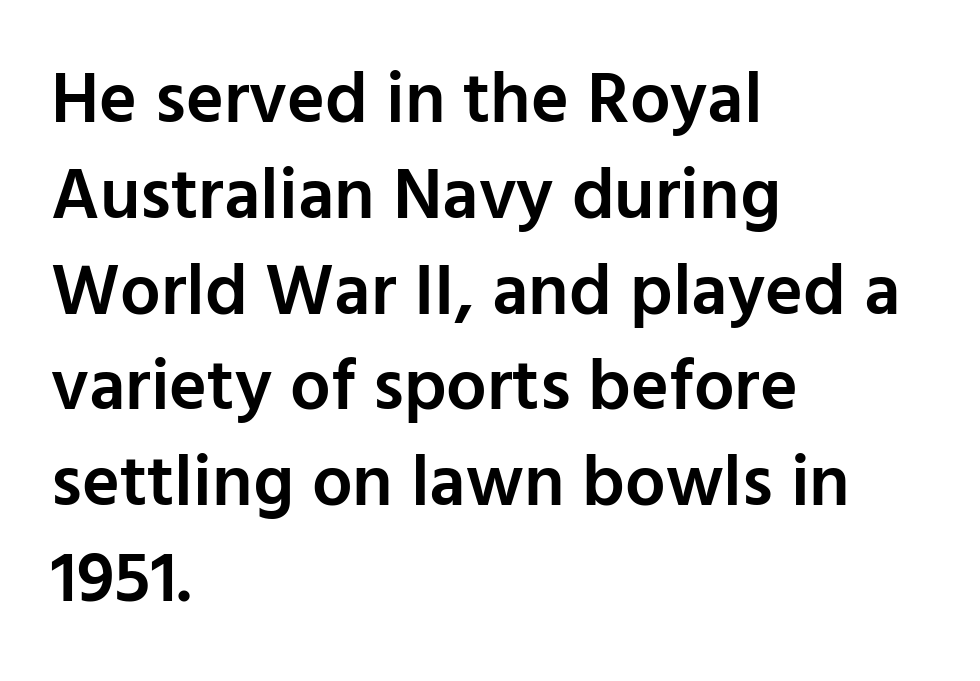
Q: Is the text bold? A: Semi-bold.
Q: Is the text italic (slanted)? A: No, it is upright.
Q: Is the typeface a serif or a sans-serif typeface? A: Sans-serif.
Q: Is the text underlined? A: No.
Q: How is the paragraph aligned? A: Left-aligned.
Q: Is the spacing between letters normal or unusually wide? A: Normal.
Q: Is the spacing between lines tight, normal or loose? A: Normal.
Q: Width (condensed, normal, or wide)? A: Normal.
Q: Stroke contrast? A: Low.
Q: x-height? A: Medium.
Q: Monospaced? A: No.
